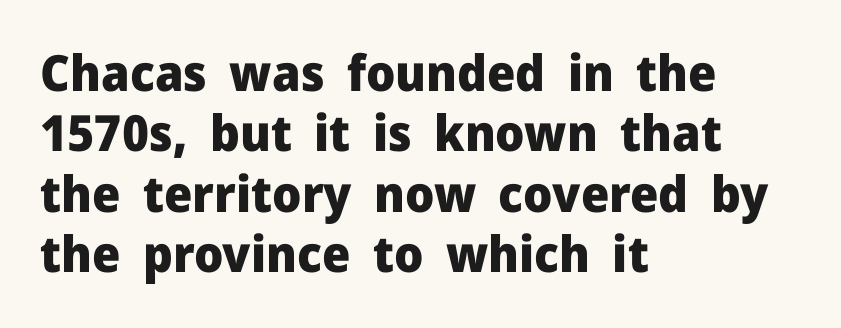
Horizontally, the lines are justified to the leading edge only. In terms of weight, the rendering is a true, heavy bold. The words here are not underlined. Nothing unusual about the tracking: characters are spaced as the font intends. The passage shown is typed in a proportional face where columns would drift. Typographically, this falls in the sans-serif category.
